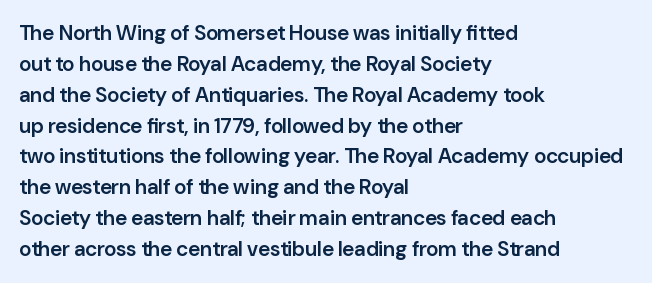
{"italic": "no", "bold": "semi", "underline": "no", "align": "left", "line_spacing": "normal", "line_spacing_ratio": 1.47, "letter_spacing": "normal", "letter_spacing_em": 0.0, "glyph_px": 21}
